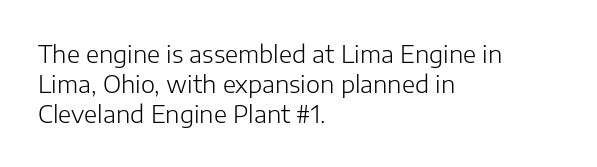
Q: Is the text bold? A: No.
Q: Is the text italic (slanted)? A: No, it is upright.
Q: Is the text underlined? A: No.
Q: How is the paragraph aligned? A: Left-aligned.
Q: Is the spacing between letters normal or unusually wide? A: Normal.
Q: Is the spacing between lines tight, normal or loose? A: Normal.
